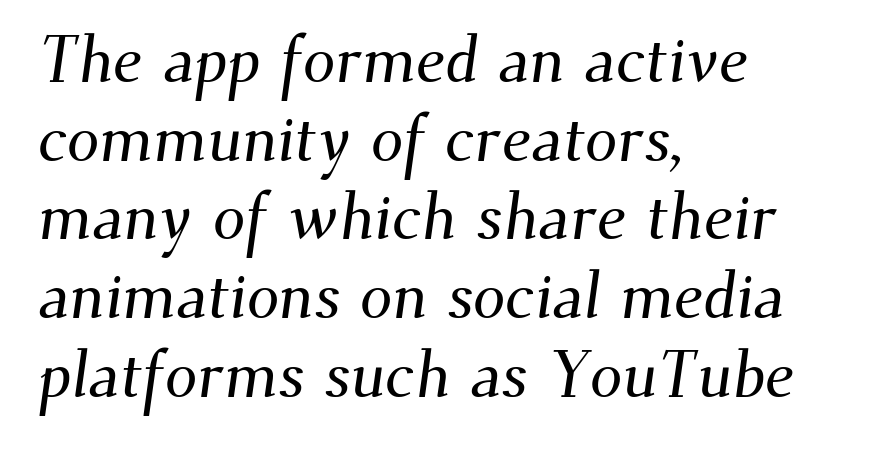
Regarding serifs, this sample has them. A bare baseline throughout the passage. Here the designer chose a conventional face with non-uniform glyph widths. A typesetter would call this zero additional tracking.
